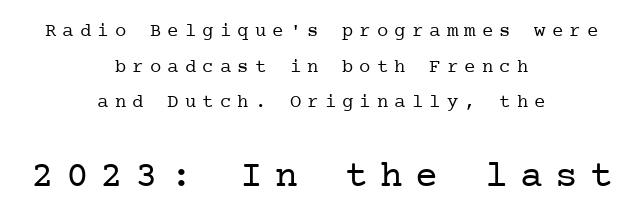
{"serif": "yes", "italic": "no", "bold": "no", "weight": "regular", "width": "normal", "stroke_contrast": "low", "x_height": "medium", "underline": "no", "align": "center", "line_spacing_ratio": 1.87, "letter_spacing": "wide", "letter_spacing_em": 0.32, "larger_block": "second", "size_ratio": 2.0, "glyph_px": 38}
